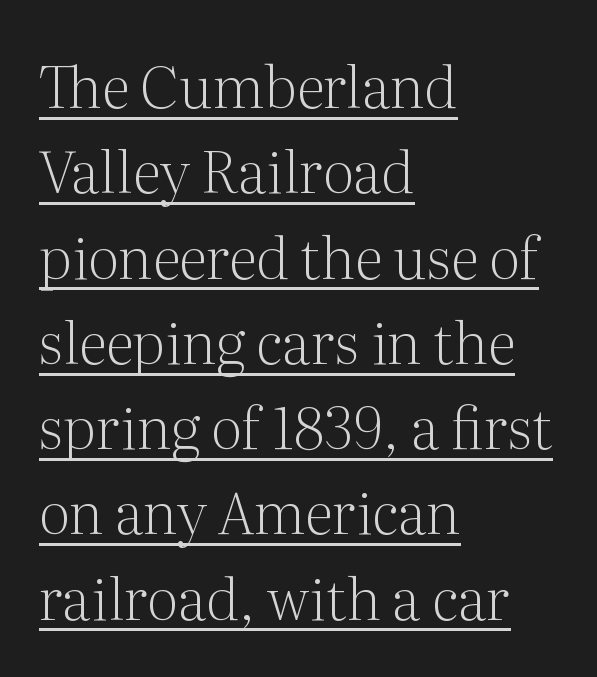
The image shows 58 px light serif type, upright; set left-aligned, normal line spacing (1.47x), normal letter spacing, underlined; medium stroke contrast and a medium x-height.
